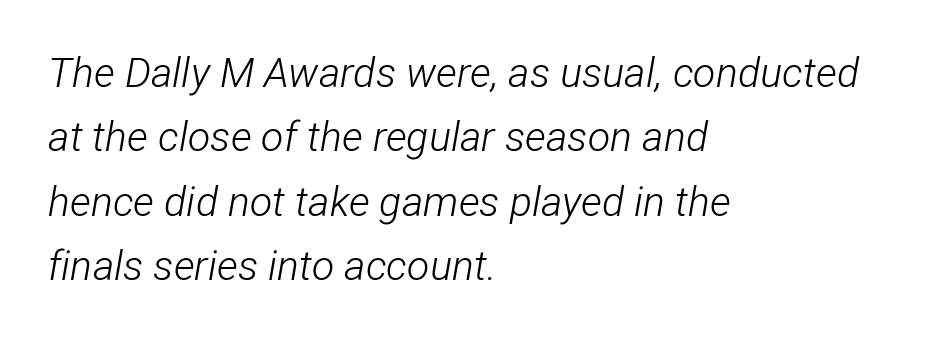
The image shows 41 px light, condensed type, italic (leaning right); set left-aligned, normal line spacing (1.57x), normal letter spacing, not underlined; low stroke contrast and a medium x-height.
